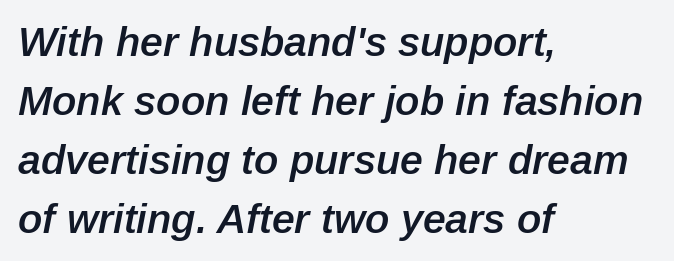
Q: Is the text bold? A: Semi-bold.
Q: Is the text italic (slanted)? A: Yes, it leans right by about 12 degrees.
Q: Is the text underlined? A: No.
Q: How is the paragraph aligned? A: Left-aligned.
Q: Is the spacing between letters normal or unusually wide? A: Normal.
Q: Is the spacing between lines tight, normal or loose? A: Normal.
Q: Width (condensed, normal, or wide)? A: Normal.
Q: Stroke contrast? A: Low.
Q: x-height? A: Medium.
Q: Monospaced? A: No.
